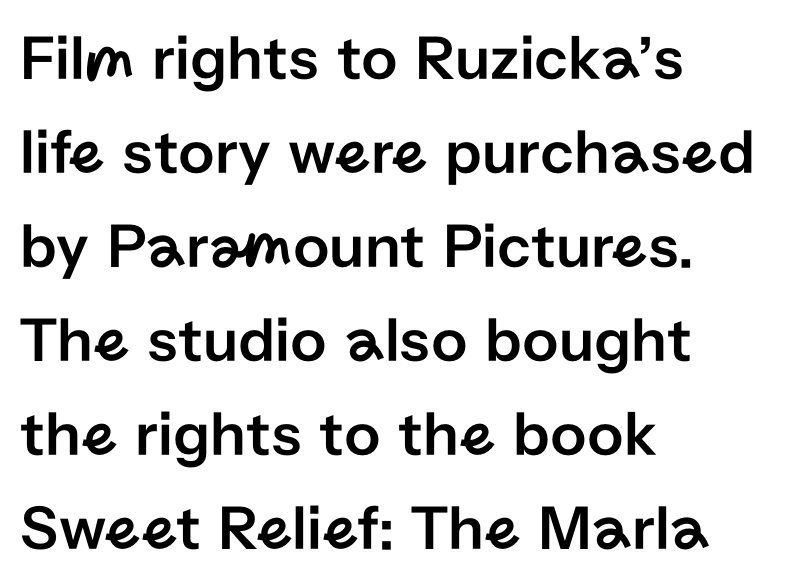
{"serif": "no", "italic": "no", "width": "normal", "stroke_contrast": "low", "x_height": "medium", "monospaced": "no", "underline": "no", "align": "left", "line_spacing": "normal", "line_spacing_ratio": 1.47, "letter_spacing": "normal", "letter_spacing_em": 0.0, "glyph_px": 64}
